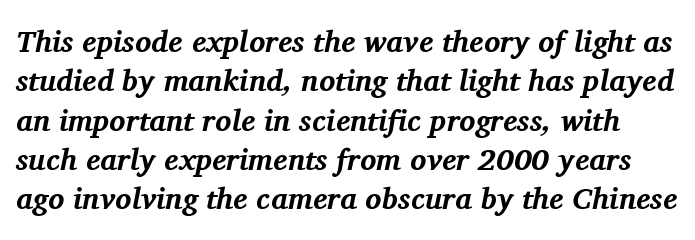
The image shows 30 px bold serif type, italic (leaning right); set normal line spacing (1.31x), normal letter spacing, not underlined; medium stroke contrast and a medium x-height.
